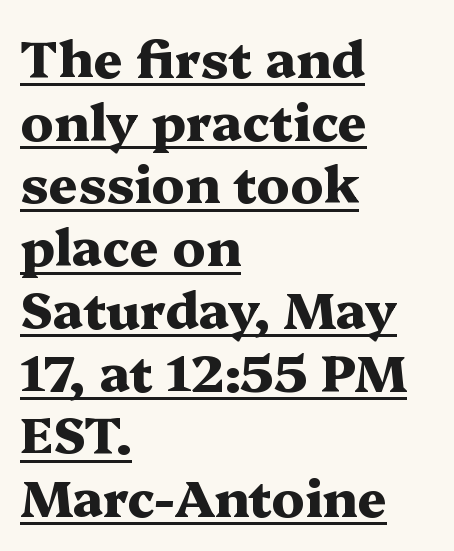
Q: Is the text bold? A: Yes.
Q: Is the text italic (slanted)? A: No, it is upright.
Q: Is the typeface a serif or a sans-serif typeface? A: Serif.
Q: Is the text underlined? A: Yes.
Q: How is the paragraph aligned? A: Left-aligned.
Q: Is the spacing between letters normal or unusually wide? A: Normal.
Q: Width (condensed, normal, or wide)? A: Wide.
Q: Stroke contrast? A: Medium.
Q: x-height? A: Medium.
Q: Monospaced? A: No.
